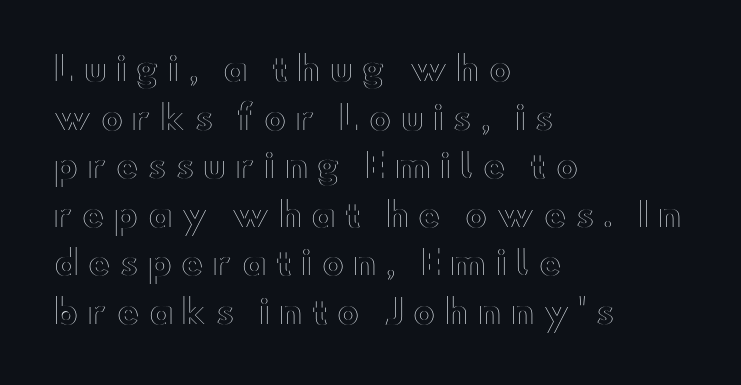
The image shows 33 px wide type, upright; set left-aligned, normal line spacing (1.47x), unusually wide letter spacing (+0.29 em), not underlined; a small x-height.
